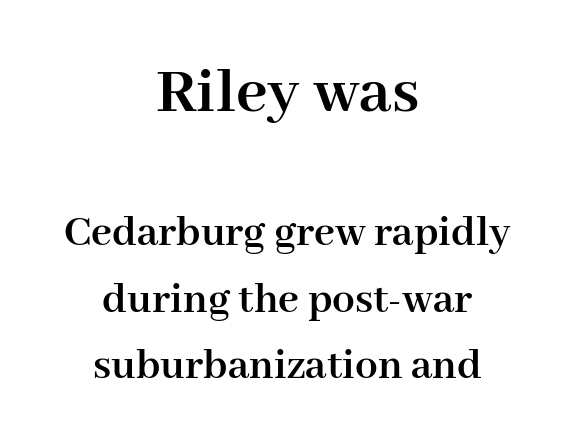
Q: Is the text bold? A: Yes.
Q: Is the text italic (slanted)? A: No, it is upright.
Q: Is the typeface a serif or a sans-serif typeface? A: Serif.
Q: Is the text underlined? A: No.
Q: How is the paragraph aligned? A: Centered.
Q: Is the spacing between letters normal or unusually wide? A: Normal.
Q: Is the spacing between lines tight, normal or loose? A: Normal.
Q: Which block of text is set in a larger size, the first (top) or the second (bottom)? A: The first (top) one.
Q: Width (condensed, normal, or wide)? A: Normal.
Q: Stroke contrast? A: High.
Q: x-height? A: Medium.
Q: Monospaced? A: No.
